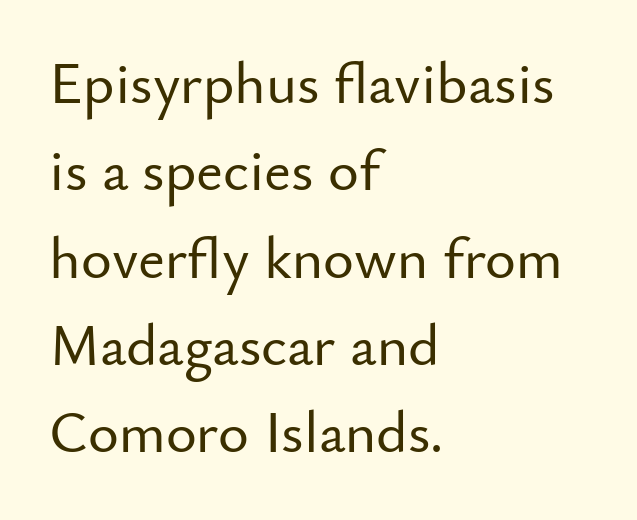
The image shows 59 px sans-serif type, upright; set left-aligned, normal line spacing (1.48x), normal letter spacing, not underlined; low stroke contrast and a small x-height.
